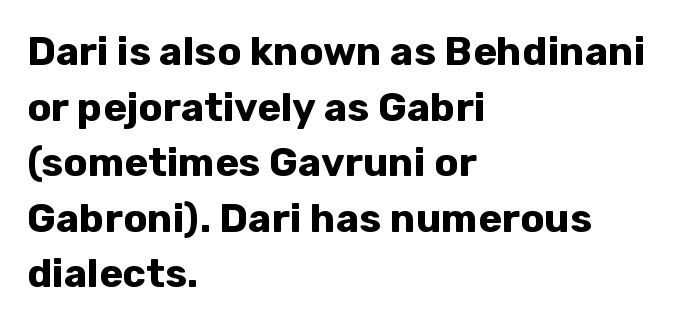
Q: Is the text bold? A: Yes.
Q: Is the text italic (slanted)? A: No, it is upright.
Q: Is the typeface a serif or a sans-serif typeface? A: Sans-serif.
Q: Is the text underlined? A: No.
Q: How is the paragraph aligned? A: Left-aligned.
Q: Is the spacing between letters normal or unusually wide? A: Normal.
Q: Is the spacing between lines tight, normal or loose? A: Normal.
Q: Width (condensed, normal, or wide)? A: Normal.
Q: Stroke contrast? A: Low.
Q: x-height? A: Medium.
Q: Monospaced? A: No.
